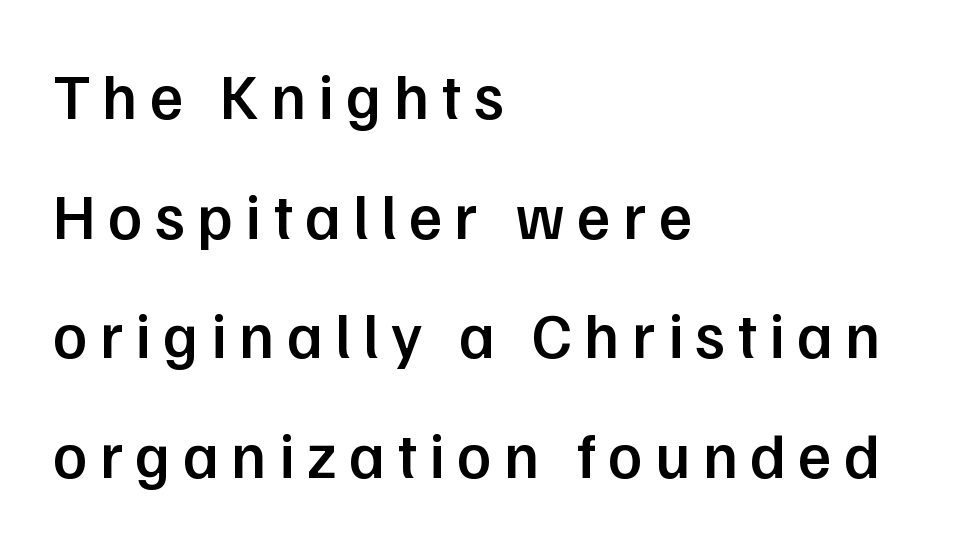
Spacing verdict: proportional, widths tailored to each character. A student would call this left alignment; a typographer would say flush left, rag right. To sum up the face: it is a sans, with no serifs. A typesetter would mark this as roman, not italic. The passage shown is not underscored anywhere.
